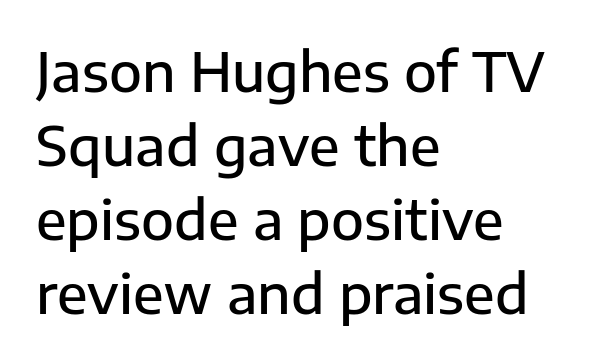
The image shows 54 px semibold sans-serif type, upright; set left-aligned, normal line spacing (1.37x), normal letter spacing, not underlined; low stroke contrast and a medium x-height.
